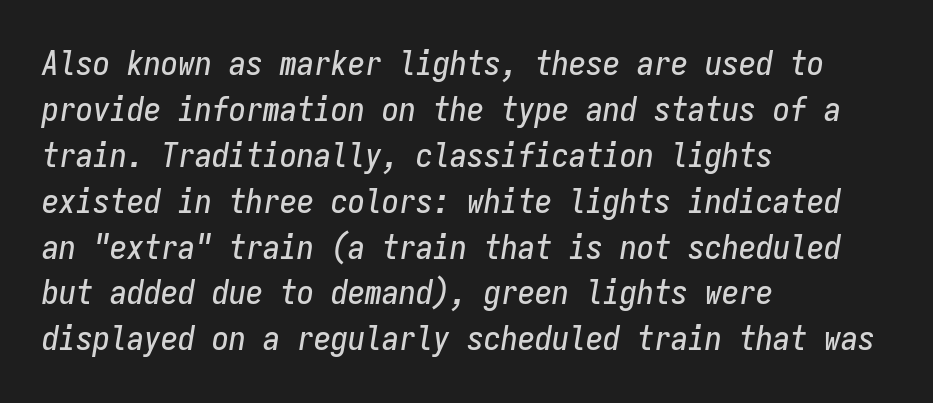
{"italic": "yes", "lean": "right", "slant_degrees": 9, "width": "condensed", "stroke_contrast": "low", "x_height": "medium", "monospaced": "yes", "underline": "no", "align": "left", "line_spacing": "normal", "line_spacing_ratio": 1.35, "letter_spacing": "normal", "letter_spacing_em": 0.0, "glyph_px": 34}
